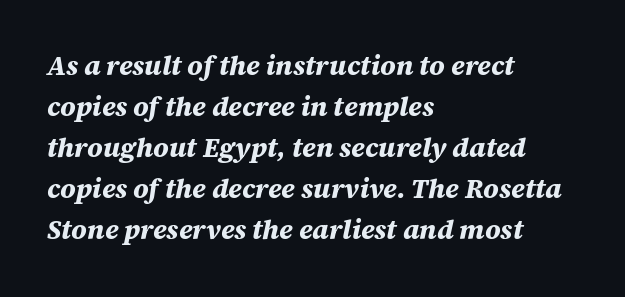
Nobody drew a line under any word here. Honestly, the letter spacing is just normal — you wouldn't notice it. It's the slanting kind of type. Emphasis by weight is at full strength: bold.
